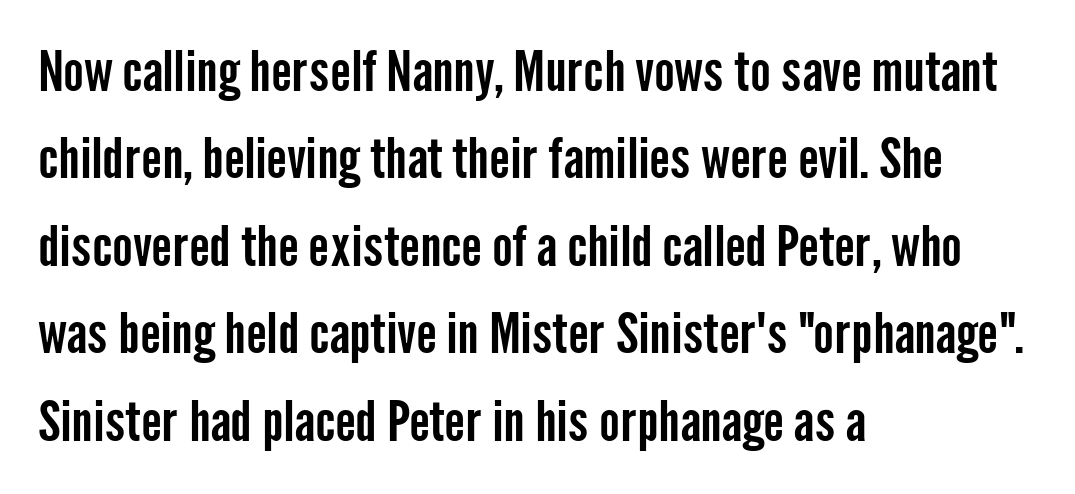
Q: Is the text italic (slanted)? A: No, it is upright.
Q: Is the typeface a serif or a sans-serif typeface? A: Sans-serif.
Q: Is the text underlined? A: No.
Q: How is the paragraph aligned? A: Left-aligned.
Q: Is the spacing between letters normal or unusually wide? A: Normal.
Q: Is the spacing between lines tight, normal or loose? A: Normal.
Q: Width (condensed, normal, or wide)? A: Condensed.
Q: Stroke contrast? A: Low.
Q: x-height? A: Medium.
Q: Monospaced? A: No.
